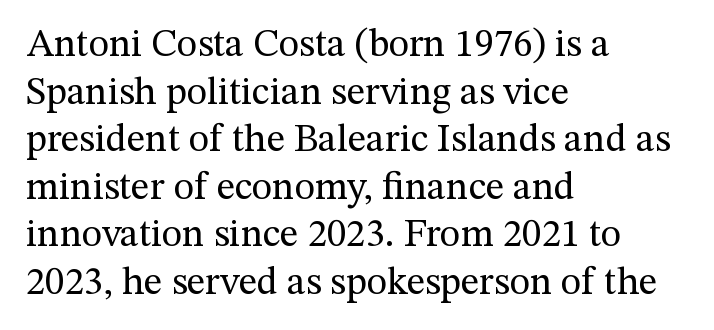
{"serif": "yes", "italic": "no", "bold": "no", "weight": "regular", "width": "normal", "stroke_contrast": "medium", "x_height": "medium", "monospaced": "no", "underline": "no", "align": "left", "line_spacing_ratio": 1.22, "letter_spacing": "normal", "letter_spacing_em": 0.0, "glyph_px": 39}
